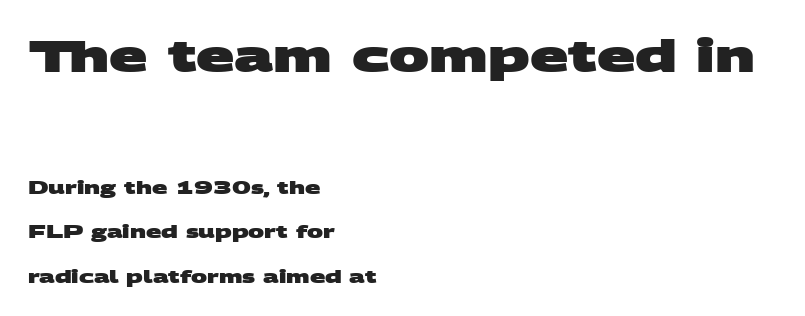
Compared with typical paragraphs, the rows here are farther apart. The earlier block is typeset at a bigger size than the later block. The designer went with a sans here, leaving each stem footless. The area under the type is left untouched.
